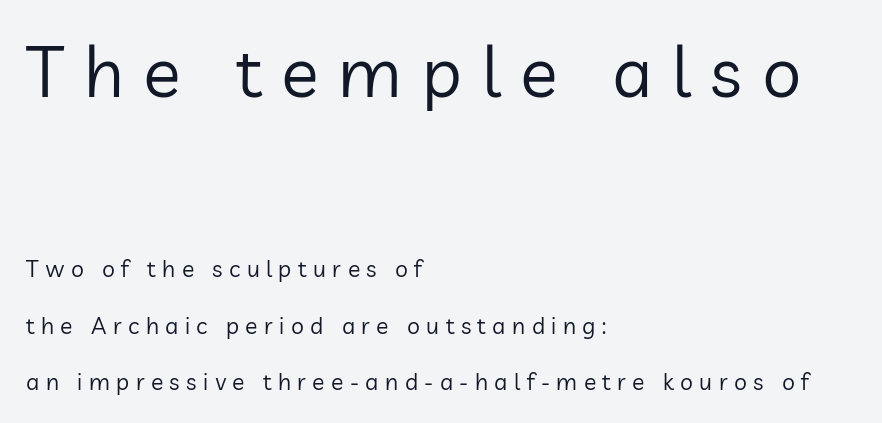
The image shows 70 px regular-weight sans-serif type, upright; set left-aligned, loose line spacing (2.45x), unusually wide letter spacing (+0.28 em), not underlined; the first (top) block is 3.04x larger; low stroke contrast and a medium x-height.
